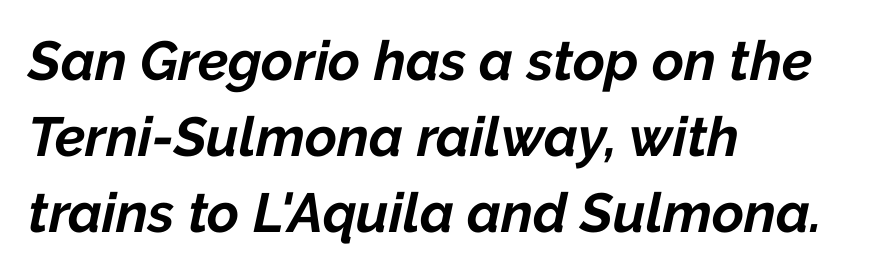
The designer left line spacing at the default. The words here are not underlined. The face used here is proportionally spaced, like ordinary book or web type. The rag falls on the right side of this text block.
